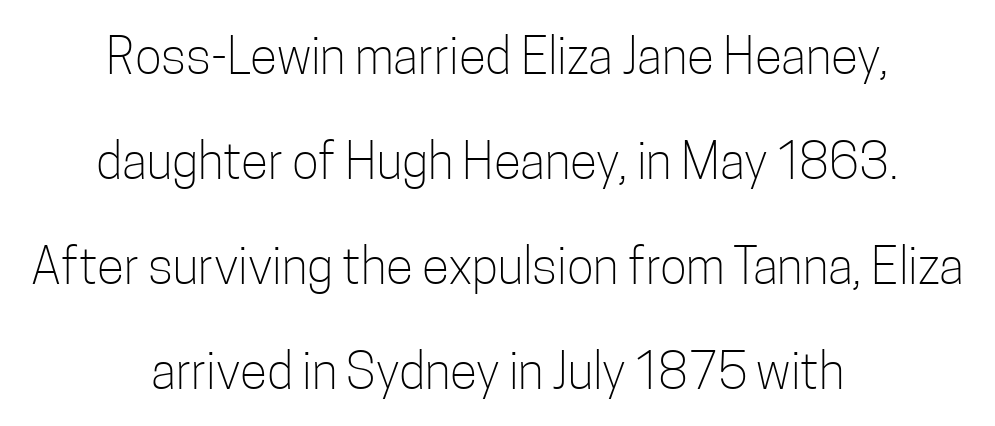
Q: Is the text bold? A: No.
Q: Is the text italic (slanted)? A: No, it is upright.
Q: Is the typeface a serif or a sans-serif typeface? A: Sans-serif.
Q: Is the text underlined? A: No.
Q: How is the paragraph aligned? A: Centered.
Q: Is the spacing between letters normal or unusually wide? A: Normal.
Q: Is the spacing between lines tight, normal or loose? A: Loose.
Q: Width (condensed, normal, or wide)? A: Condensed.
Q: Stroke contrast? A: Low.
Q: x-height? A: Medium.
Q: Monospaced? A: No.
